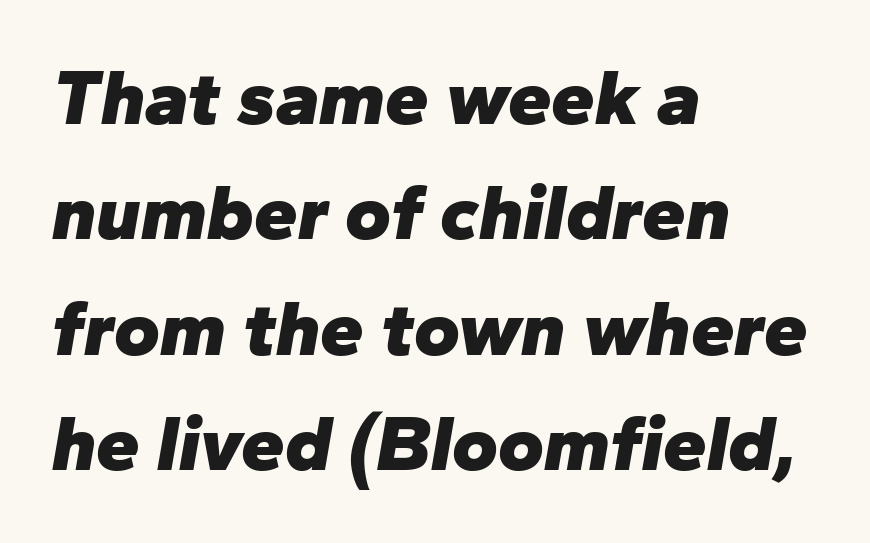
Underline: absent. The passage shown is emphatically bold. You can tell it's italic because the verticals aren't actually vertical. The vertical gap from one line to the next is medium. Note the varied advance widths — an 'i' is clearly narrower than an 'm'. Tracking here is standard; glyphs follow each other at the usual distance.
